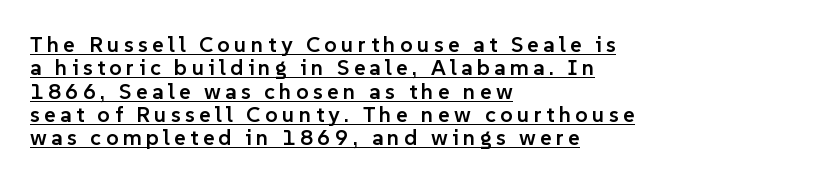
{"italic": "no", "bold": "semi", "underline": "yes", "align": "left", "line_spacing": "tight", "line_spacing_ratio": 1.06, "letter_spacing": "wide", "letter_spacing_em": 0.2, "glyph_px": 22}
